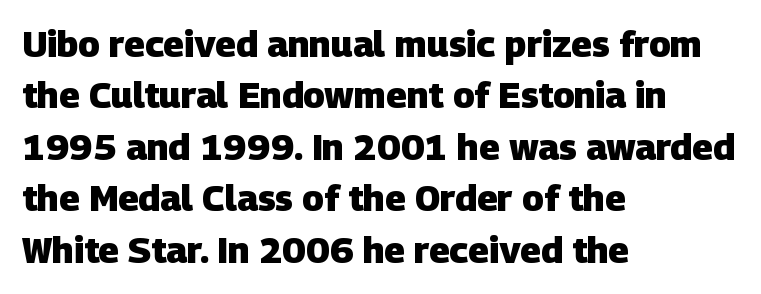
Compared with typical paragraphs, the rows here are spaced about the same. Glance below the letters and you will spot only blank space. What kind of face is this? One without serifs — a sans. The line texture is even and compact thanks to regular tracking.
